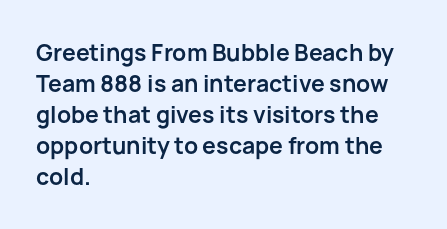
Caption: bold face, heavy strokes. Compared with typical body copy, the letter spacing here is the same. Line starts are locked; line ends wander. The axis of the letterforms is exactly vertical.
